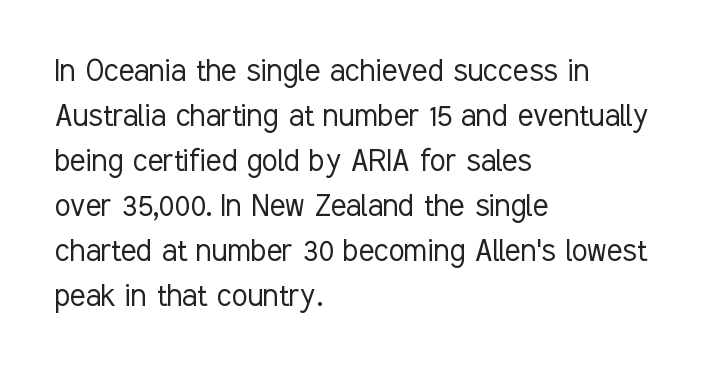
{"serif": "no", "italic": "no", "bold": "no", "weight": "light", "width": "condensed", "stroke_contrast": "low", "x_height": "medium", "monospaced": "no", "underline": "no", "align": "left", "line_spacing": "normal", "line_spacing_ratio": 1.25, "letter_spacing": "normal", "letter_spacing_em": 0.0, "glyph_px": 36}
